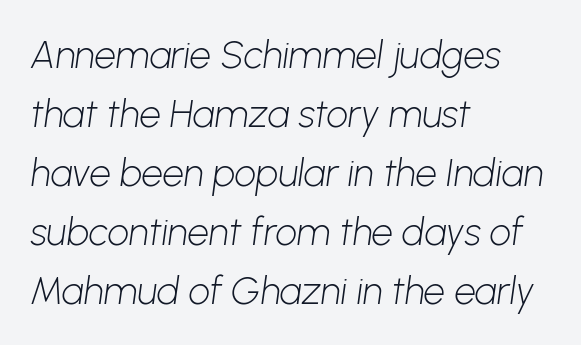
Reading down the column, the eye jumps a familiar distance to each next line. The text block is weighted toward the left margin, trailing off unevenly rightward. Check where the strokes stop: nothing finishes them off — pure sans. The letterforms sit shoulder to shoulder at normal distance. Check the space under the baseline: it is left empty.
